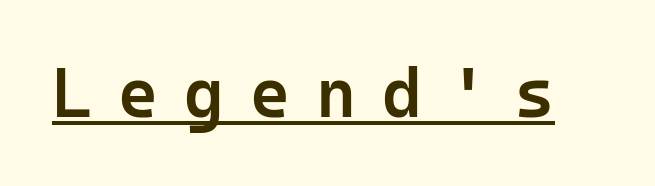
Q: Is the text bold? A: Semi-bold.
Q: Is the text italic (slanted)? A: No, it is upright.
Q: Is the typeface a serif or a sans-serif typeface? A: Sans-serif.
Q: Is the text underlined? A: Yes.
Q: Is the spacing between letters normal or unusually wide? A: Unusually wide.
Q: Width (condensed, normal, or wide)? A: Normal.
Q: Stroke contrast? A: Low.
Q: x-height? A: Medium.
Q: Monospaced? A: Yes.
